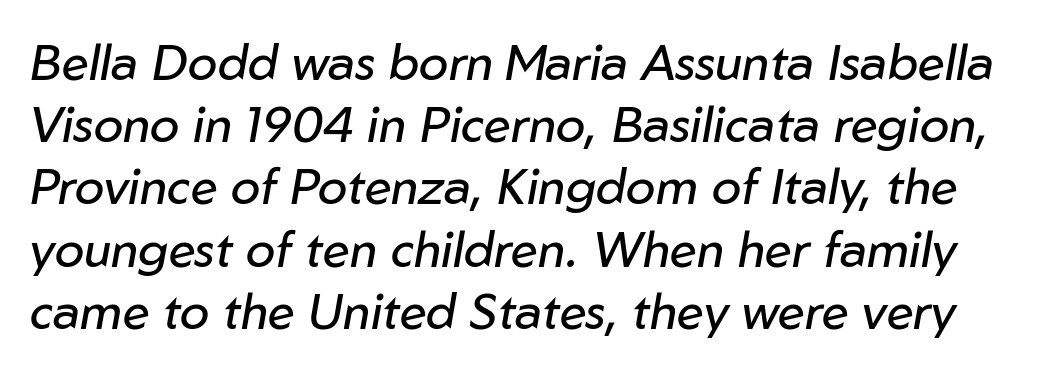
Q: Is the text bold? A: No.
Q: Is the text italic (slanted)? A: Yes, it leans right by about 10 degrees.
Q: Is the text underlined? A: No.
Q: Is the spacing between letters normal or unusually wide? A: Normal.
Q: Is the spacing between lines tight, normal or loose? A: Normal.
Q: Width (condensed, normal, or wide)? A: Normal.
Q: Stroke contrast? A: Low.
Q: x-height? A: Medium.
Q: Monospaced? A: No.
